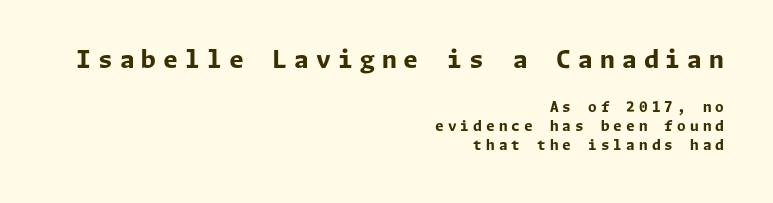
{"italic": "no", "bold": "yes", "underline": "no", "align": "right", "line_spacing": "normal", "line_spacing_ratio": 1.36, "letter_spacing": "wide", "letter_spacing_em": 0.29, "larger_block": "first", "size_ratio": 1.71, "glyph_px": 24}
